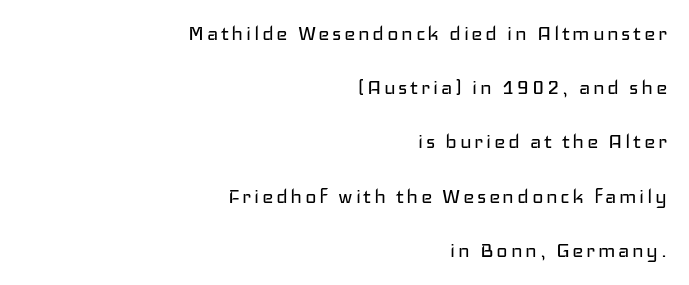
These lines stand farther apart than default settings would place them. You can tell it's not italic because the verticals are truly vertical. Typeset ragged left — the right edge is the straight one. No word sits above an underline.
